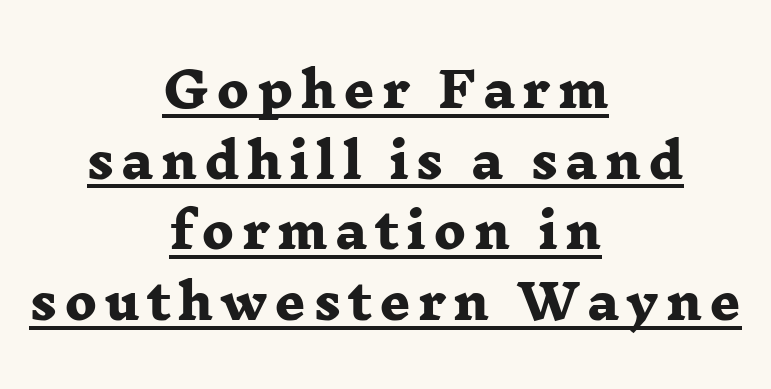
Q: Is the text bold? A: Yes.
Q: Is the typeface a serif or a sans-serif typeface? A: Serif.
Q: Is the text underlined? A: Yes.
Q: How is the paragraph aligned? A: Centered.
Q: Is the spacing between lines tight, normal or loose? A: Normal.
Q: Width (condensed, normal, or wide)? A: Wide.
Q: Stroke contrast? A: Low.
Q: x-height? A: Medium.
Q: Monospaced? A: No.
